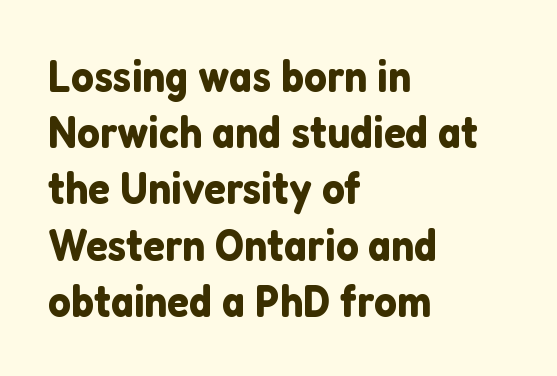
Regarding leading, the lines here are spaced in the standard way. The rendering uses natural spacing where letterforms have individual widths. Where is the straight margin? On the left. Look at the bottom of the vertical strokes: they stop flat, with no serifs. The passage shown has conventional tracking throughout.
